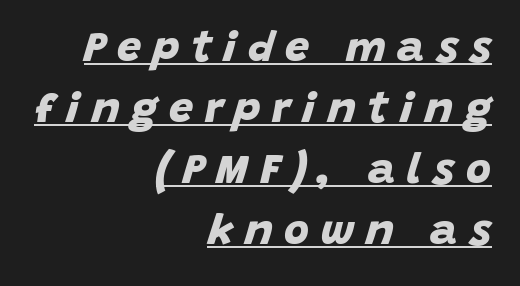
The image shows 43 px bold sans-serif type; set right-aligned, normal line spacing (1.42x), unusually wide letter spacing (+0.27 em), underlined; low stroke contrast and a large x-height.
